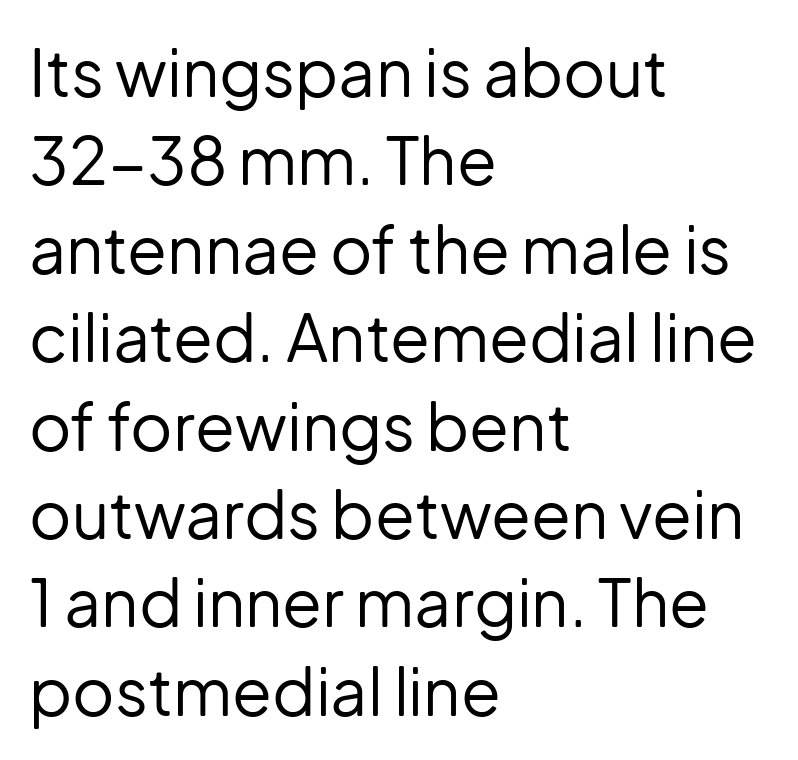
Q: Is the text bold? A: No.
Q: Is the text italic (slanted)? A: No, it is upright.
Q: Is the typeface a serif or a sans-serif typeface? A: Sans-serif.
Q: Is the text underlined? A: No.
Q: How is the paragraph aligned? A: Left-aligned.
Q: Is the spacing between letters normal or unusually wide? A: Normal.
Q: Is the spacing between lines tight, normal or loose? A: Normal.
Q: Width (condensed, normal, or wide)? A: Normal.
Q: Stroke contrast? A: Low.
Q: x-height? A: Medium.
Q: Monospaced? A: No.
